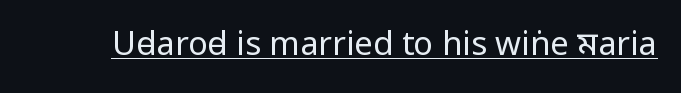
Character widths vary here, with narrow letters taking less room than wide ones. Nothing unusual about the tracking: characters are spaced as the font intends. Emphasis is given by a line drawn under the lettering. The text was rendered using a sans face with plain stroke endings. No extra ink here — the face is not bold. This is the regular roman posture of the typeface.
